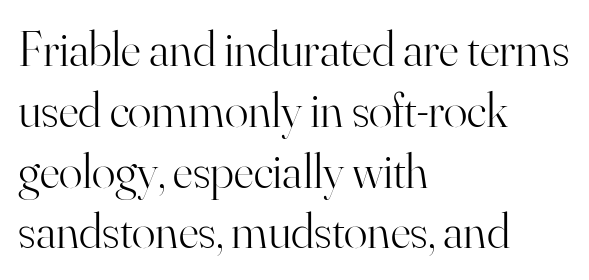
{"serif": "yes", "italic": "no", "bold": "no", "weight": "light", "width": "normal", "stroke_contrast": "high", "x_height": "small", "monospaced": "no", "underline": "no", "align": "left", "line_spacing_ratio": 1.24, "letter_spacing": "normal", "letter_spacing_em": 0.0, "glyph_px": 49}
